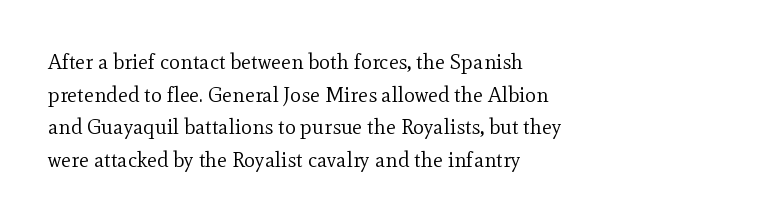
The image shows 21 px text type, upright; set left-aligned, normal line spacing (1.55x), normal letter spacing, not underlined.
